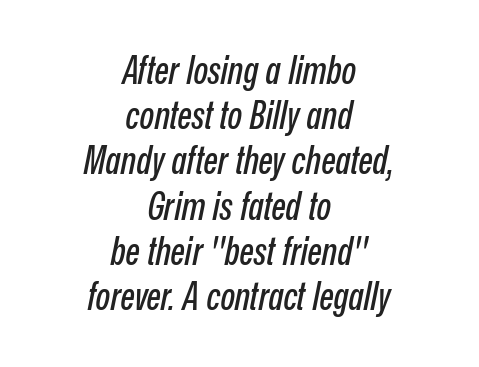
The face used here is proportionally spaced, like ordinary book or web type. The passage shown is not underscored anywhere. You can tell it's italic because the verticals aren't actually vertical. The letterforms sit shoulder to shoulder at normal distance.
